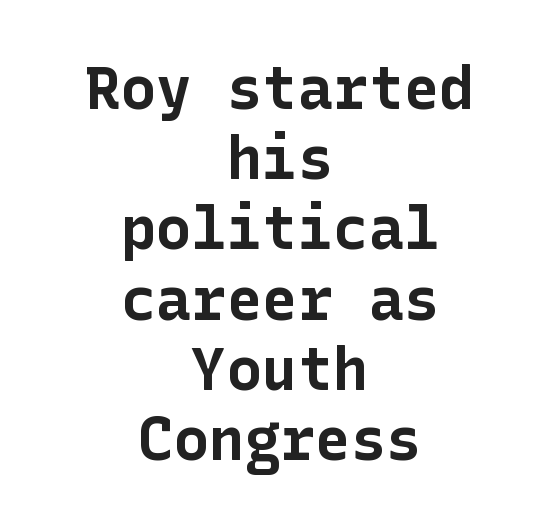
Q: Is the text bold? A: Yes.
Q: Is the text italic (slanted)? A: No, it is upright.
Q: Is the typeface a serif or a sans-serif typeface? A: Sans-serif.
Q: Is the text underlined? A: No.
Q: How is the paragraph aligned? A: Centered.
Q: Is the spacing between letters normal or unusually wide? A: Normal.
Q: Width (condensed, normal, or wide)? A: Normal.
Q: Stroke contrast? A: Low.
Q: x-height? A: Medium.
